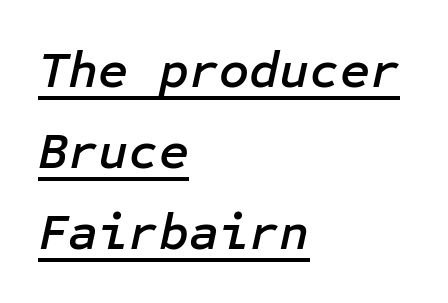
Q: Is the text italic (slanted)? A: Yes, it leans right by about 12 degrees.
Q: Is the text underlined? A: Yes.
Q: How is the paragraph aligned? A: Left-aligned.
Q: Is the spacing between letters normal or unusually wide? A: Normal.
Q: Is the spacing between lines tight, normal or loose? A: Normal.
Q: Width (condensed, normal, or wide)? A: Normal.
Q: Stroke contrast? A: Low.
Q: x-height? A: Medium.
